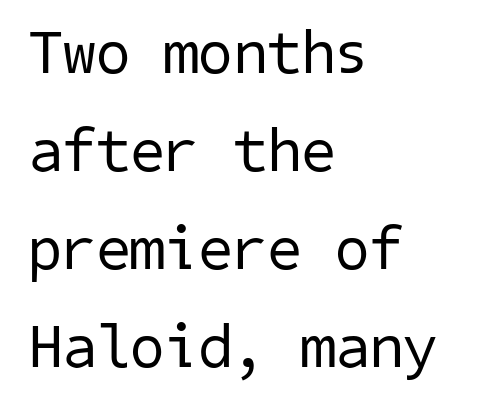
{"serif": "no", "bold": "no", "weight": "regular", "width": "normal", "stroke_contrast": "low", "x_height": "medium", "underline": "no", "align": "left", "line_spacing": "normal", "line_spacing_ratio": 1.58, "letter_spacing": "normal", "letter_spacing_em": 0.0, "glyph_px": 62}
